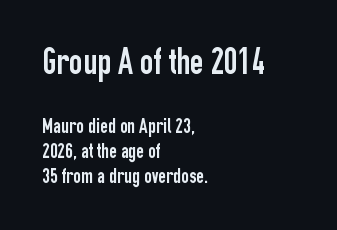
The image shows 37 px condensed sans-serif type, upright; set left-aligned, line spacing 1.18x, normal letter spacing, not underlined; the first (top) block is 1.76x larger; low stroke contrast and a medium x-height.
